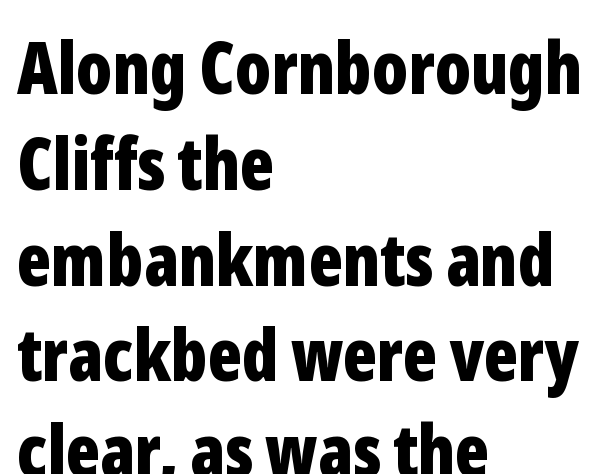
The image shows 72 px bold, condensed sans-serif type, upright; set left-aligned, normal line spacing (1.33x), normal letter spacing, not underlined; low stroke contrast and a medium x-height.
